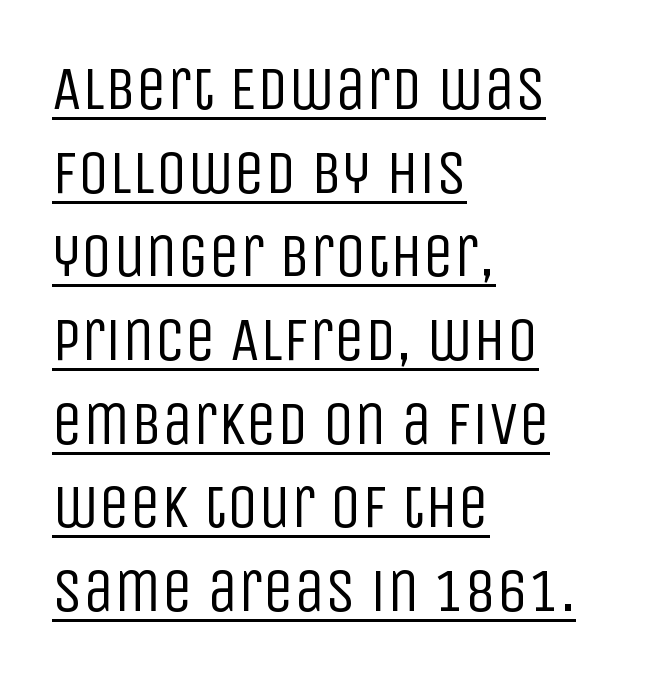
{"serif": "no", "italic": "no", "bold": "no", "weight": "regular", "width": "condensed", "stroke_contrast": "low", "x_height": "large", "monospaced": "no", "underline": "yes", "align": "left", "line_spacing": "normal", "line_spacing_ratio": 1.35, "letter_spacing": "normal", "letter_spacing_em": 0.0, "glyph_px": 62}
